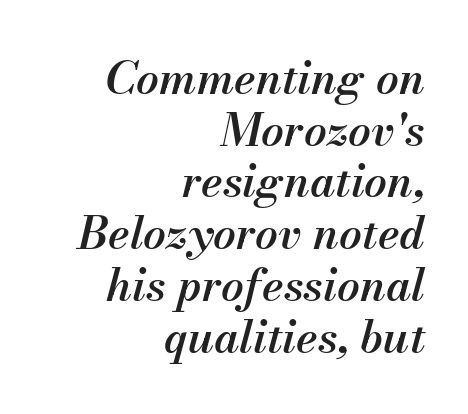
The block of text is dense from top to bottom, with scant space between rows. Horizontal alignment here is rightward, an uncommon choice for prose. Look at the stroke-to-counter ratio: somewhat heavy, a semibold. Looks like regular typesetting: each glyph gets only the width it needs.
